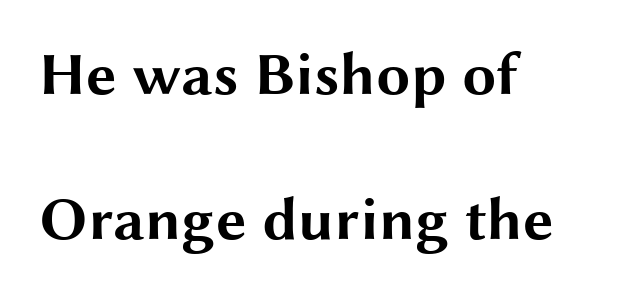
Q: Is the text bold? A: Yes.
Q: Is the text italic (slanted)? A: No, it is upright.
Q: Is the typeface a serif or a sans-serif typeface? A: Sans-serif.
Q: Is the text underlined? A: No.
Q: How is the paragraph aligned? A: Left-aligned.
Q: Is the spacing between letters normal or unusually wide? A: Normal.
Q: Is the spacing between lines tight, normal or loose? A: Loose.
Q: Width (condensed, normal, or wide)? A: Wide.
Q: Stroke contrast? A: Medium.
Q: x-height? A: Medium.
Q: Monospaced? A: No.
